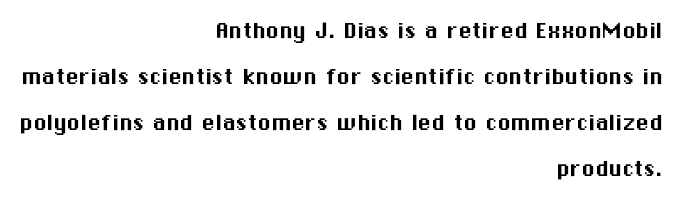
Type without underlining. If you drew a ruler down the right edge, every line would touch it. Style check: upright. Vertical spacing — default. Standard letterfit; no display-style spreading of the glyphs.
